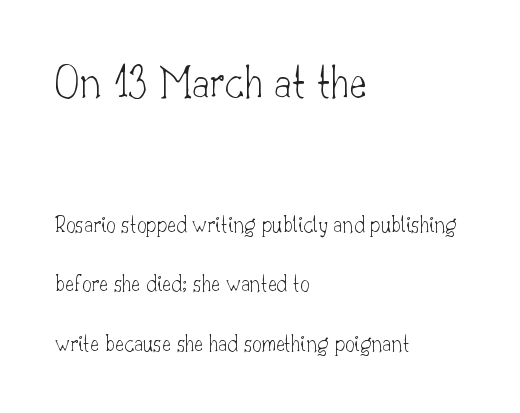
Q: Is the text bold? A: No.
Q: Is the text italic (slanted)? A: No, it is upright.
Q: Is the typeface a serif or a sans-serif typeface? A: Serif.
Q: Is the text underlined? A: No.
Q: How is the paragraph aligned? A: Left-aligned.
Q: Is the spacing between letters normal or unusually wide? A: Normal.
Q: Is the spacing between lines tight, normal or loose? A: Loose.
Q: Which block of text is set in a larger size, the first (top) or the second (bottom)? A: The first (top) one.
Q: Width (condensed, normal, or wide)? A: Normal.
Q: Stroke contrast? A: Low.
Q: x-height? A: Small.
Q: Monospaced? A: No.
